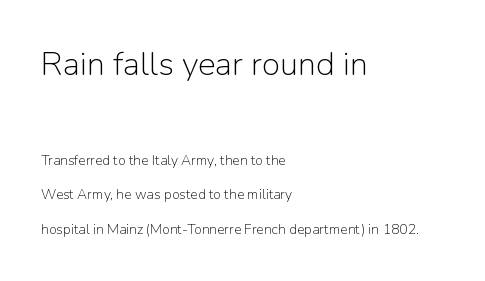
Each row of text sits above clean, open space. Rendered with straight, roman letterforms. Does the copy run flush right? No — it runs flush left. Vertically, the passage feels expansive, rows floating well apart. Is the letter spacing exaggerated? No — it looks like the ordinary default.
